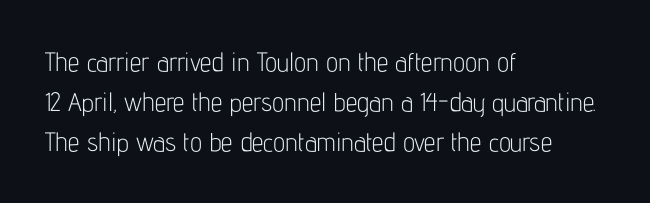
The image shows 26 px text type, upright; set left-aligned, normal line spacing (1.53x), normal letter spacing, not underlined.
